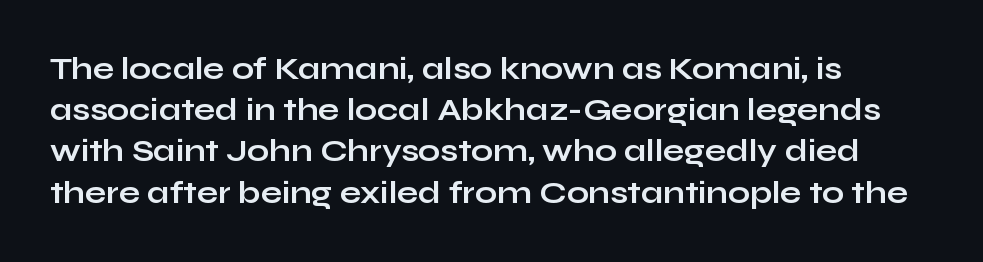
{"serif": "no", "italic": "no", "bold": "yes", "weight": "bold", "width": "wide", "stroke_contrast": "low", "x_height": "medium", "monospaced": "no", "underline": "no", "align": "left", "line_spacing": "normal", "line_spacing_ratio": 1.33, "letter_spacing": "normal", "letter_spacing_em": 0.0, "glyph_px": 31}
